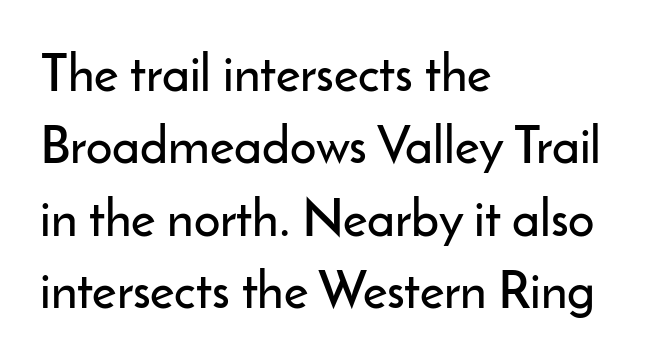
The image shows 52 px sans-serif type, upright; set left-aligned, normal line spacing (1.39x), normal letter spacing, not underlined; low stroke contrast and a small x-height.
